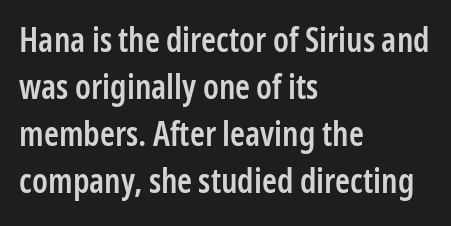
Q: Is the text bold? A: Semi-bold.
Q: Is the text italic (slanted)? A: No, it is upright.
Q: Is the typeface a serif or a sans-serif typeface? A: Sans-serif.
Q: Is the text underlined? A: No.
Q: How is the paragraph aligned? A: Left-aligned.
Q: Is the spacing between letters normal or unusually wide? A: Normal.
Q: Is the spacing between lines tight, normal or loose? A: Normal.
Q: Width (condensed, normal, or wide)? A: Condensed.
Q: Stroke contrast? A: Low.
Q: x-height? A: Medium.
Q: Monospaced? A: No.
